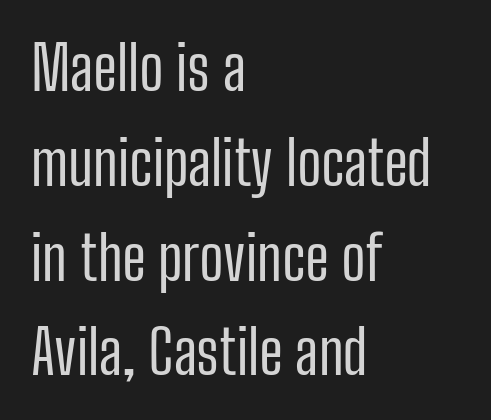
The image shows 60 px regular-weight, condensed sans-serif type, upright; set left-aligned, normal line spacing (1.58x), normal letter spacing, not underlined; low stroke contrast and a medium x-height.
